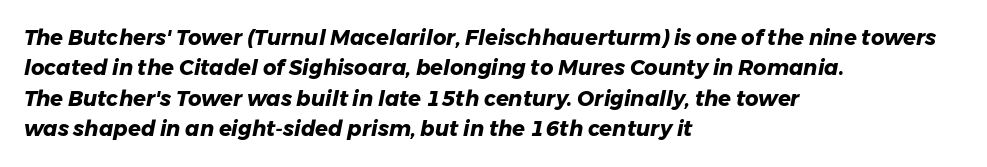
Bare-footed words on every line. This sample keeps an unexceptional amount of space between lines. Compared with an ordinary text face, these strokes are far heavier — a full bold. Letter spacing: default.
